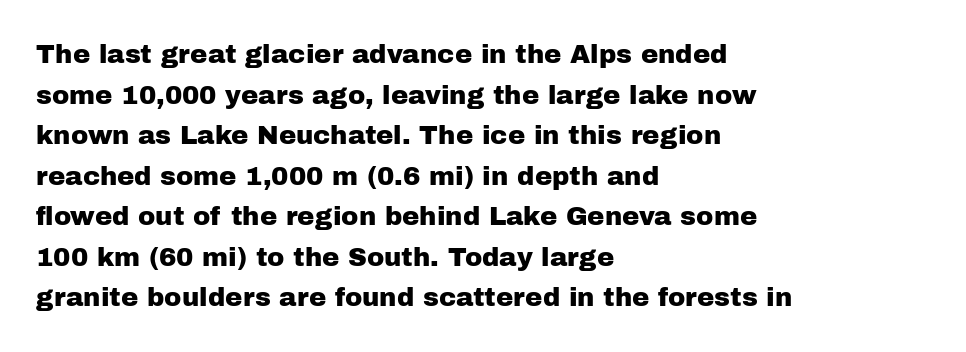
{"italic": "no", "underline": "no", "align": "left", "line_spacing": "normal", "line_spacing_ratio": 1.56, "letter_spacing": "normal", "letter_spacing_em": 0.0, "glyph_px": 26}
